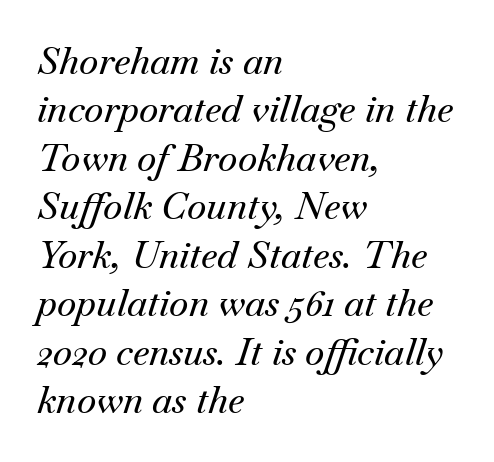
Q: Is the text italic (slanted)? A: Yes, it leans right by about 18 degrees.
Q: Is the typeface a serif or a sans-serif typeface? A: Serif.
Q: Is the text underlined? A: No.
Q: How is the paragraph aligned? A: Left-aligned.
Q: Is the spacing between letters normal or unusually wide? A: Normal.
Q: Is the spacing between lines tight, normal or loose? A: Normal.
Q: Width (condensed, normal, or wide)? A: Normal.
Q: Stroke contrast? A: Medium.
Q: x-height? A: Small.
Q: Monospaced? A: No.
